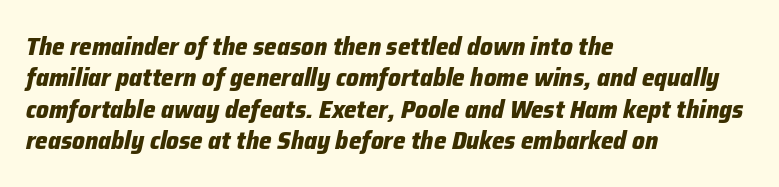
The image shows 25 px bold type, italic (leaning right); set left-aligned, normal line spacing (1.26x), normal letter spacing, not underlined.
